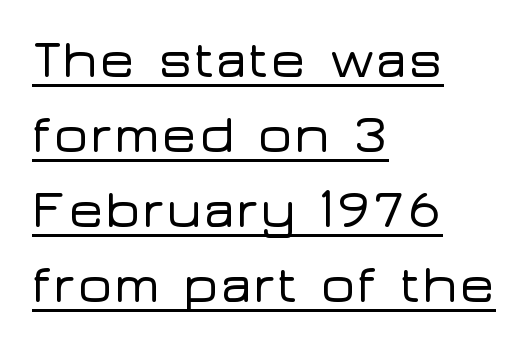
Does the copy run flush right? No — it runs flush left. Does a line run under the words? Yes, clearly. When letters stand straight like this, we call the style roman or upright. The letters carry no serifs — their stems end cleanly without finishing strokes. The vertical gap from one line to the next is medium. Note the varied advance widths — an 'i' is clearly narrower than an 'm'.
